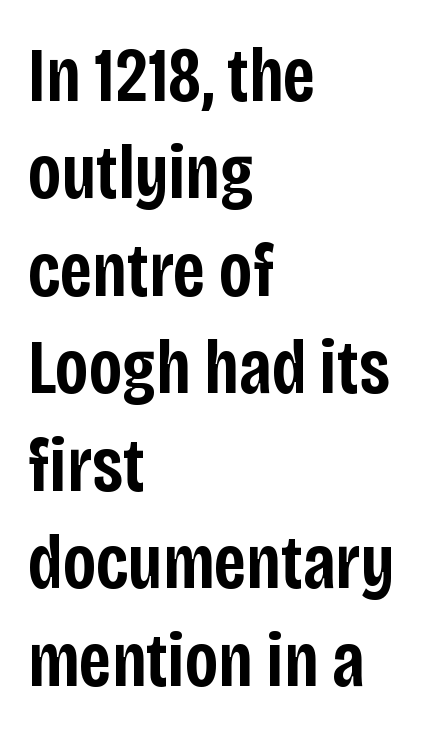
{"serif": "no", "italic": "no", "bold": "semi", "weight": "semibold", "width": "condensed", "stroke_contrast": "low", "x_height": "large", "monospaced": "no", "underline": "no", "align": "left", "line_spacing": "normal", "line_spacing_ratio": 1.25, "letter_spacing": "normal", "letter_spacing_em": 0.0, "glyph_px": 78}
